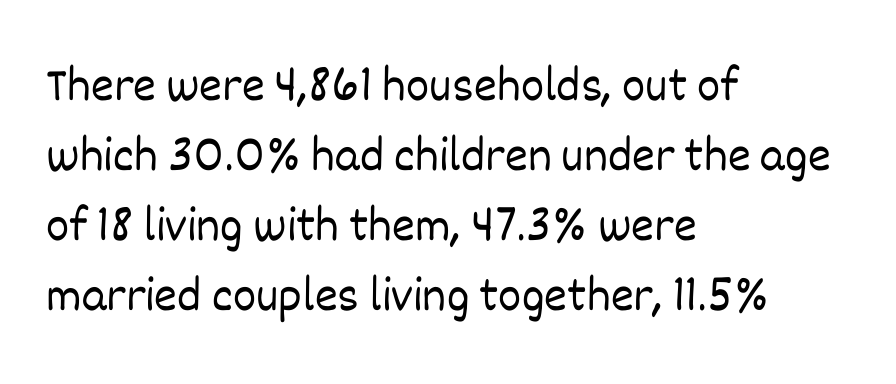
{"italic": "no", "bold": "no", "weight": "light", "width": "normal", "stroke_contrast": "low", "x_height": "large", "monospaced": "no", "underline": "no", "align": "left", "line_spacing": "normal", "line_spacing_ratio": 1.43, "letter_spacing": "normal", "letter_spacing_em": 0.0, "glyph_px": 49}
